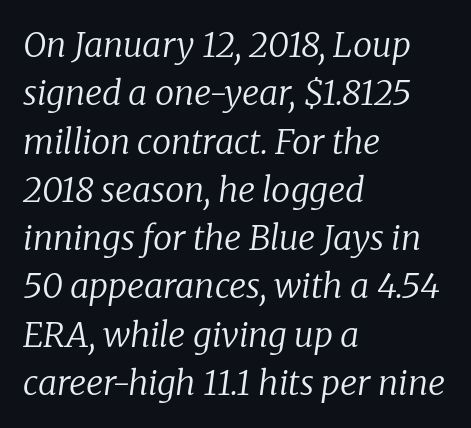
Caption: standard tracking, unaltered. Characters are canted at an angle relative to the baseline's perpendicular. Alignment: flush left. The letters look calm and open, with moderate or lighter stems. Has an underline been added? It has not. The passage shown is typeset with a serif family.
